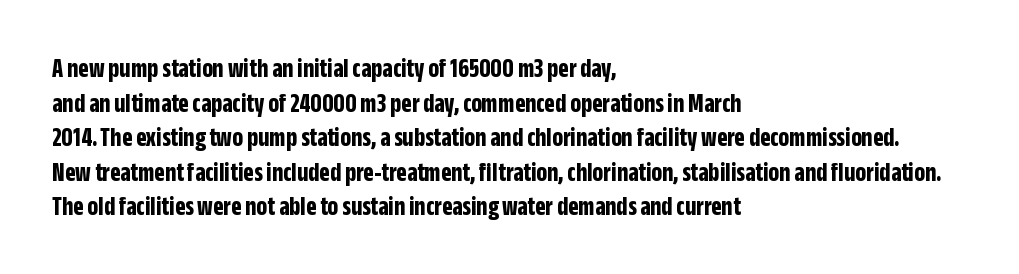
The image shows 27 px bold type, upright; set left-aligned, normal line spacing (1.28x), normal letter spacing, not underlined.
